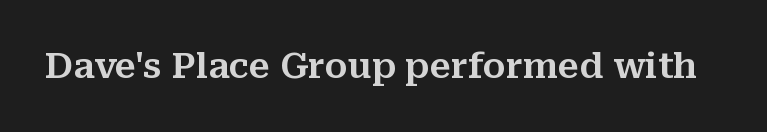
Q: Is the text italic (slanted)? A: No, it is upright.
Q: Is the typeface a serif or a sans-serif typeface? A: Serif.
Q: Is the text underlined? A: No.
Q: Is the spacing between letters normal or unusually wide? A: Normal.
Q: Width (condensed, normal, or wide)? A: Normal.
Q: Stroke contrast? A: Medium.
Q: x-height? A: Medium.
Q: Monospaced? A: No.
